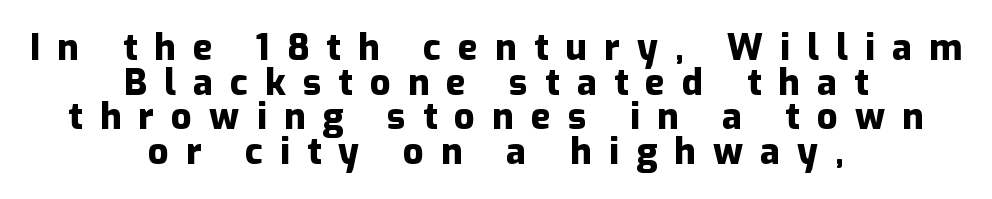
Q: Is the text bold? A: Yes.
Q: Is the text italic (slanted)? A: No, it is upright.
Q: Is the typeface a serif or a sans-serif typeface? A: Sans-serif.
Q: Is the text underlined? A: No.
Q: How is the paragraph aligned? A: Centered.
Q: Is the spacing between letters normal or unusually wide? A: Unusually wide.
Q: Is the spacing between lines tight, normal or loose? A: Tight.
Q: Width (condensed, normal, or wide)? A: Normal.
Q: Stroke contrast? A: Low.
Q: x-height? A: Medium.
Q: Monospaced? A: No.
